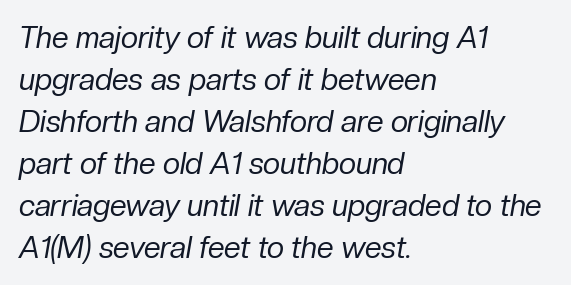
Q: Is the text bold? A: No.
Q: Is the text italic (slanted)? A: Yes, it leans right by about 10 degrees.
Q: Is the text underlined? A: No.
Q: How is the paragraph aligned? A: Left-aligned.
Q: Is the spacing between letters normal or unusually wide? A: Normal.
Q: Is the spacing between lines tight, normal or loose? A: Normal.
Q: Width (condensed, normal, or wide)? A: Normal.
Q: Stroke contrast? A: Low.
Q: x-height? A: Medium.
Q: Monospaced? A: No.
